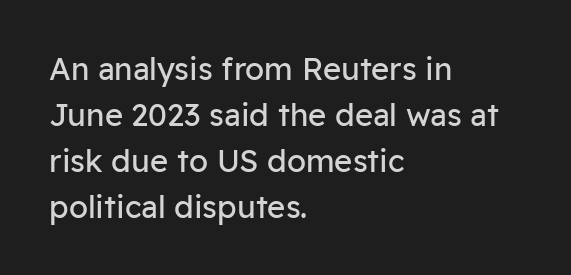
Q: Is the text bold? A: No.
Q: Is the text italic (slanted)? A: No, it is upright.
Q: Is the typeface a serif or a sans-serif typeface? A: Sans-serif.
Q: Is the text underlined? A: No.
Q: How is the paragraph aligned? A: Left-aligned.
Q: Is the spacing between letters normal or unusually wide? A: Normal.
Q: Is the spacing between lines tight, normal or loose? A: Normal.
Q: Width (condensed, normal, or wide)? A: Normal.
Q: Stroke contrast? A: Low.
Q: x-height? A: Medium.
Q: Monospaced? A: No.
